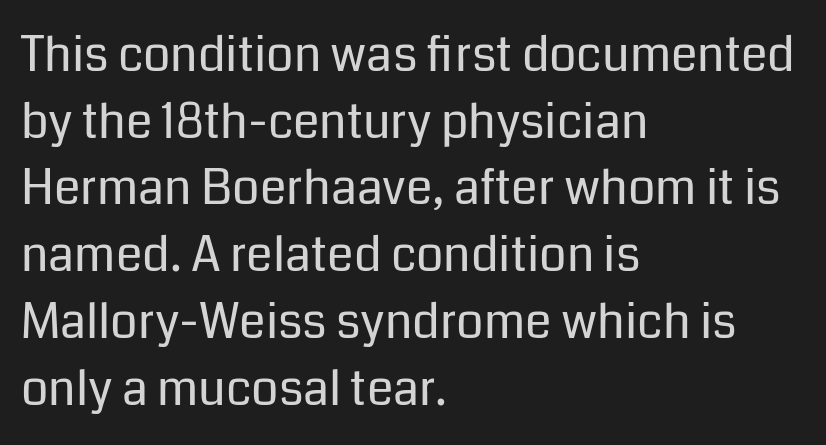
Q: Is the text bold? A: No.
Q: Is the text italic (slanted)? A: No, it is upright.
Q: Is the typeface a serif or a sans-serif typeface? A: Sans-serif.
Q: Is the text underlined? A: No.
Q: How is the paragraph aligned? A: Left-aligned.
Q: Is the spacing between letters normal or unusually wide? A: Normal.
Q: Is the spacing between lines tight, normal or loose? A: Normal.
Q: Width (condensed, normal, or wide)? A: Normal.
Q: Stroke contrast? A: Low.
Q: x-height? A: Medium.
Q: Monospaced? A: No.
